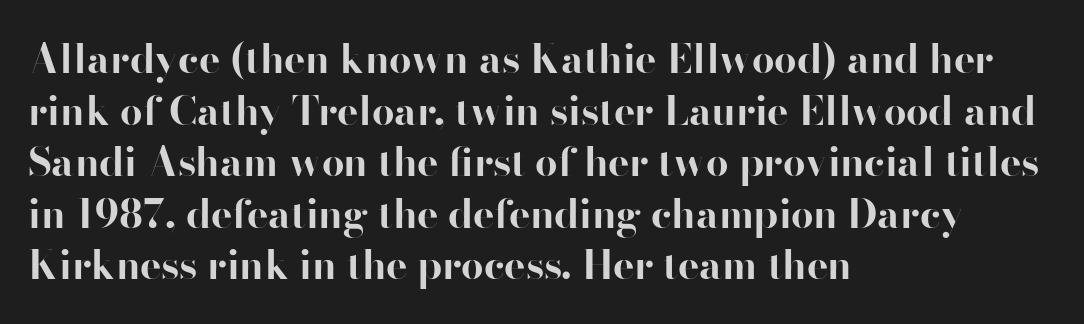
The lines in this sample share a left origin and differ only in where they stop. The tracking reads as untouched default to a designer's eye. The letters are bold, with thick, heavy strokes. Letters rest on an invisible, unmarked baseline. Leading matches the norm, producing a regular column.
